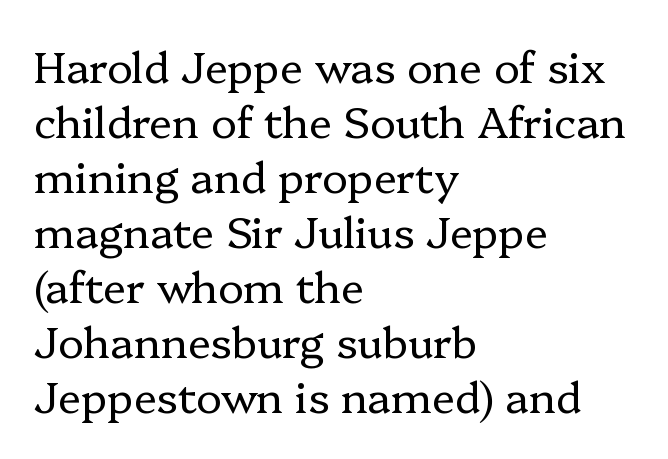
The image shows 43 px regular-weight serif type, upright; set left-aligned, normal line spacing (1.28x), normal letter spacing, not underlined; low stroke contrast and a medium x-height.
